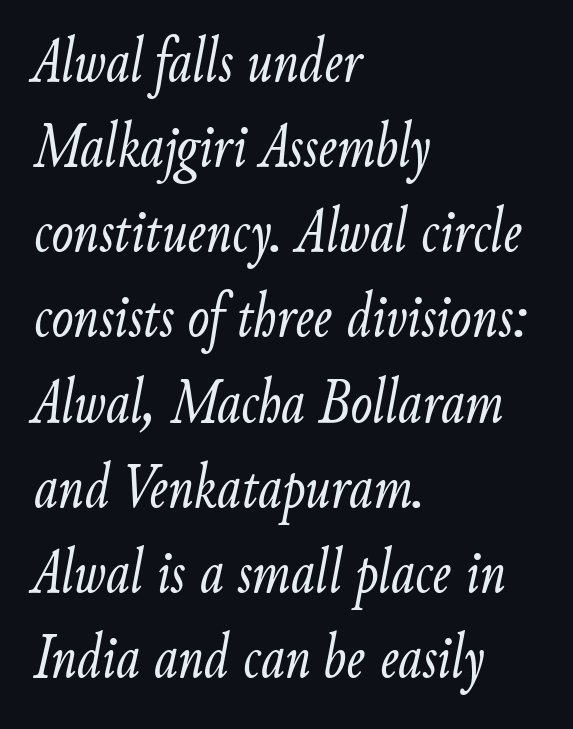
Type without underlining. Each line starts at the same left margin while the right side varies. Tracking value appears to be zero — textbook default spacing. Regarding leading, the lines here are spaced in the standard way. A quiet, ordinary-to-light weight characterises the typeface.
